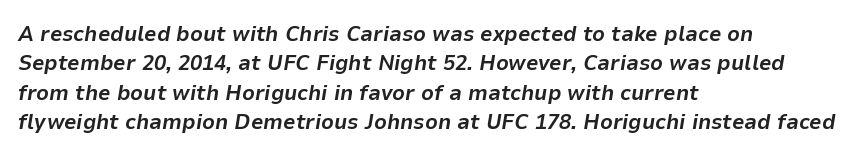
The image shows 22 px bold type, italic (leaning right); set left-aligned, normal line spacing (1.33x), normal letter spacing, not underlined.
